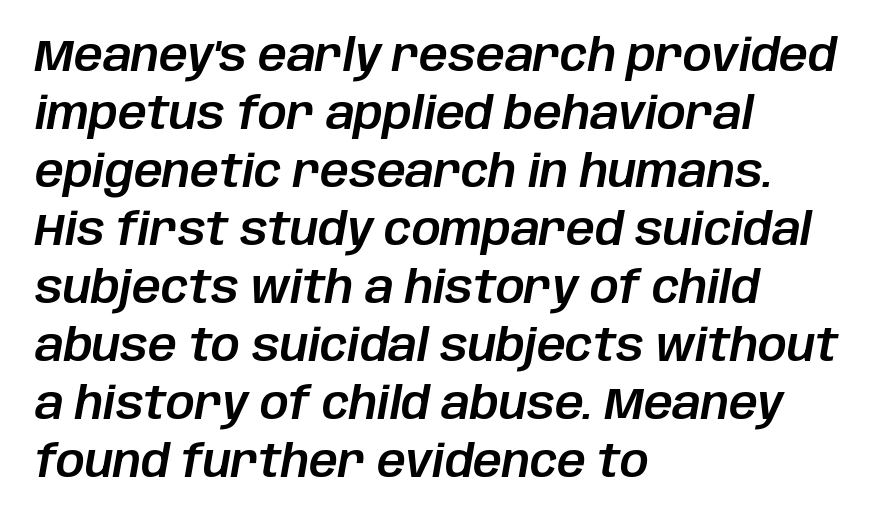
Q: Is the text italic (slanted)? A: Yes, it leans right by about 10 degrees.
Q: Is the text underlined? A: No.
Q: How is the paragraph aligned? A: Left-aligned.
Q: Is the spacing between letters normal or unusually wide? A: Normal.
Q: Is the spacing between lines tight, normal or loose? A: Normal.
Q: Width (condensed, normal, or wide)? A: Normal.
Q: Stroke contrast? A: Low.
Q: x-height? A: Large.
Q: Monospaced? A: No.
